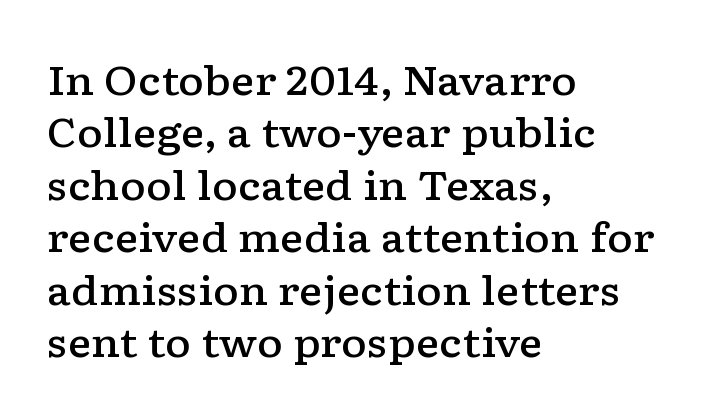
{"serif": "yes", "italic": "no", "bold": "semi", "weight": "semibold", "width": "wide", "stroke_contrast": "low", "x_height": "medium", "monospaced": "no", "underline": "no", "align": "left", "line_spacing": "normal", "line_spacing_ratio": 1.31, "letter_spacing": "normal", "letter_spacing_em": 0.0, "glyph_px": 40}
